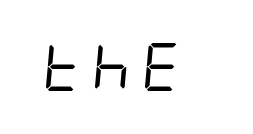
{"italic": "yes", "lean": "right", "slant_degrees": 5, "bold": "no", "weight": "regular", "width": "condensed", "stroke_contrast": "low", "x_height": "large", "underline": "no", "letter_spacing": "wide", "letter_spacing_em": 0.21, "glyph_px": 48}
